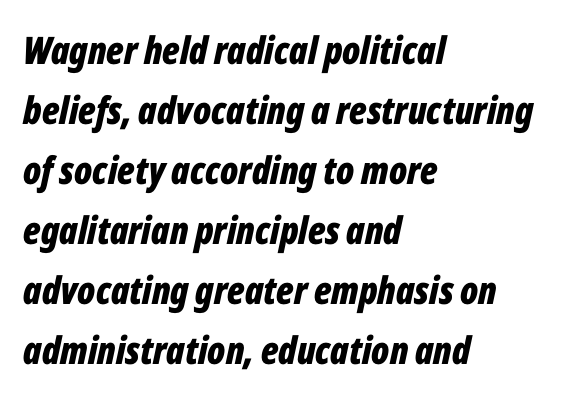
{"italic": "yes", "lean": "right", "slant_degrees": 12, "bold": "yes", "weight": "bold", "width": "condensed", "stroke_contrast": "low", "x_height": "medium", "monospaced": "no", "underline": "no", "align": "left", "line_spacing": "normal", "line_spacing_ratio": 1.58, "letter_spacing": "normal", "letter_spacing_em": 0.0, "glyph_px": 38}
